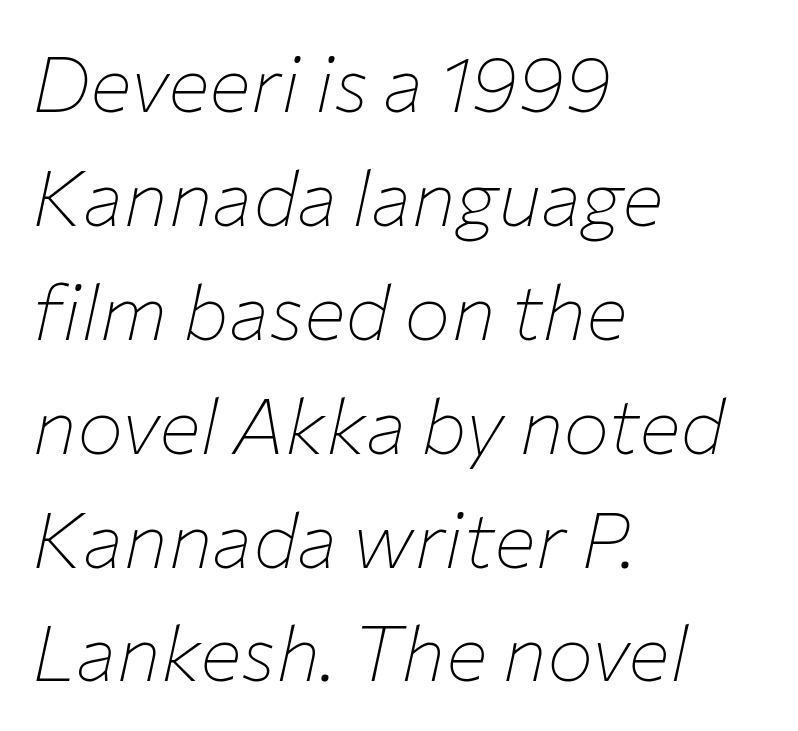
Each stroke keeps to a modest, everyday thickness or less. Descender tails drop into unmarked territory. Inter-character spacing is left at the font's built-in metrics. Quick note: interline space is typical. Think of a printed novel: that variable character pitch is what you see here.
